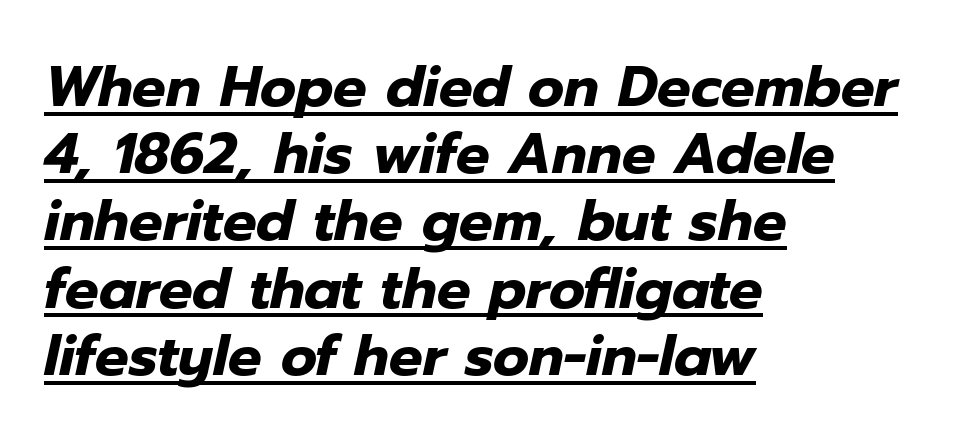
The image shows 56 px heavy type, italic (leaning right); set left-aligned, line spacing 1.2x, normal letter spacing, underlined; low stroke contrast and a medium x-height.
